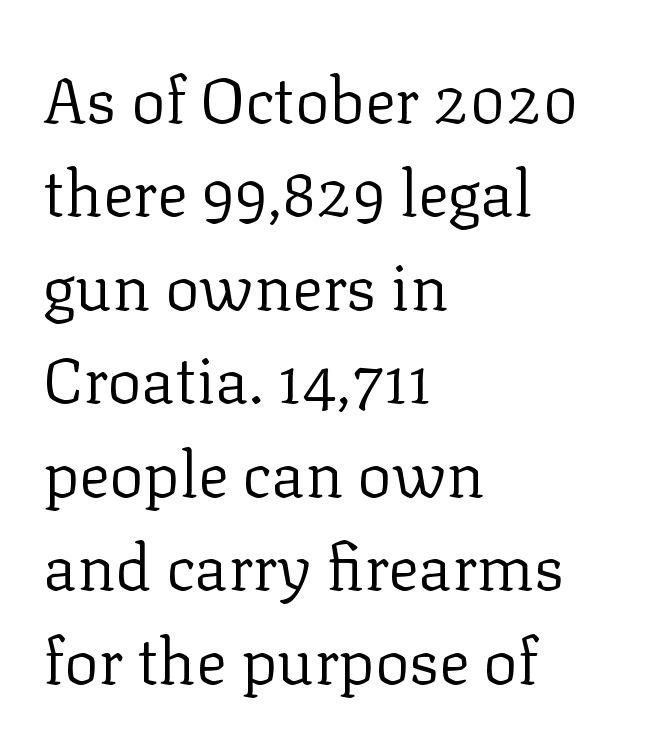
The image shows 64 px regular-weight serif type, upright; set left-aligned, normal line spacing (1.46x), normal letter spacing, not underlined; low stroke contrast and a medium x-height.
